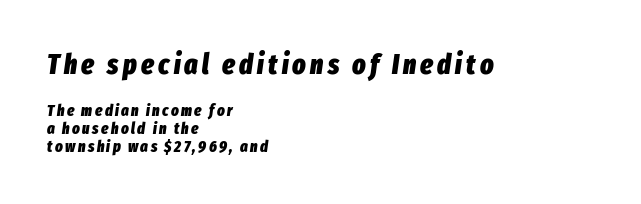
Q: Is the text bold? A: Yes.
Q: Is the text italic (slanted)? A: Yes, it leans right by about 8 degrees.
Q: Is the text underlined? A: No.
Q: How is the paragraph aligned? A: Left-aligned.
Q: Is the spacing between lines tight, normal or loose? A: Tight.
Q: Which block of text is set in a larger size, the first (top) or the second (bottom)? A: The first (top) one.
Q: Width (condensed, normal, or wide)? A: Condensed.
Q: Stroke contrast? A: Low.
Q: x-height? A: Medium.
Q: Monospaced? A: No.
